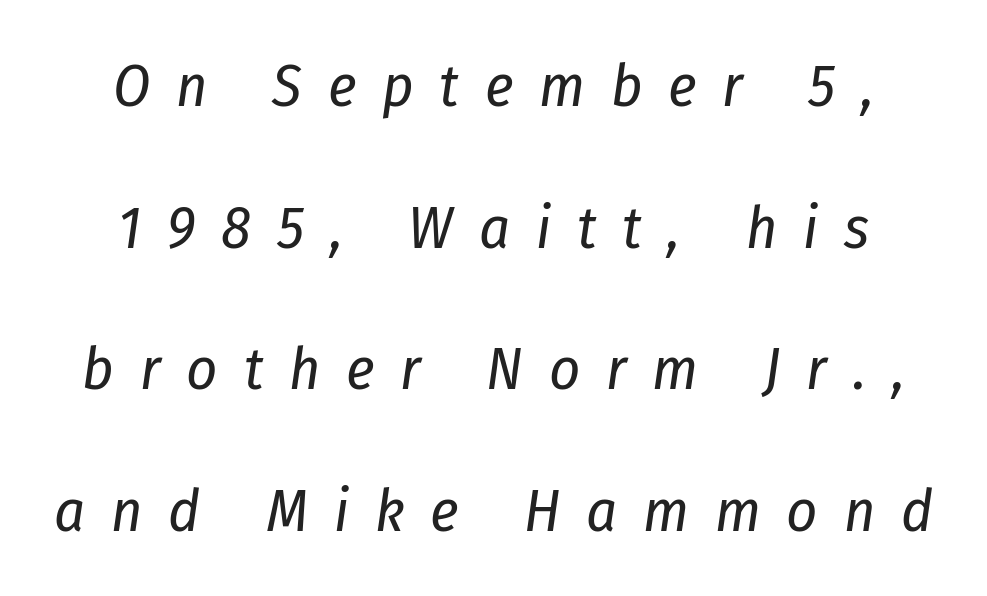
Q: Is the text bold? A: No.
Q: Is the text italic (slanted)? A: Yes, it leans right by about 8 degrees.
Q: Is the text underlined? A: No.
Q: Is the spacing between letters normal or unusually wide? A: Unusually wide.
Q: Is the spacing between lines tight, normal or loose? A: Loose.
Q: Width (condensed, normal, or wide)? A: Condensed.
Q: Stroke contrast? A: Low.
Q: x-height? A: Medium.
Q: Monospaced? A: No.
